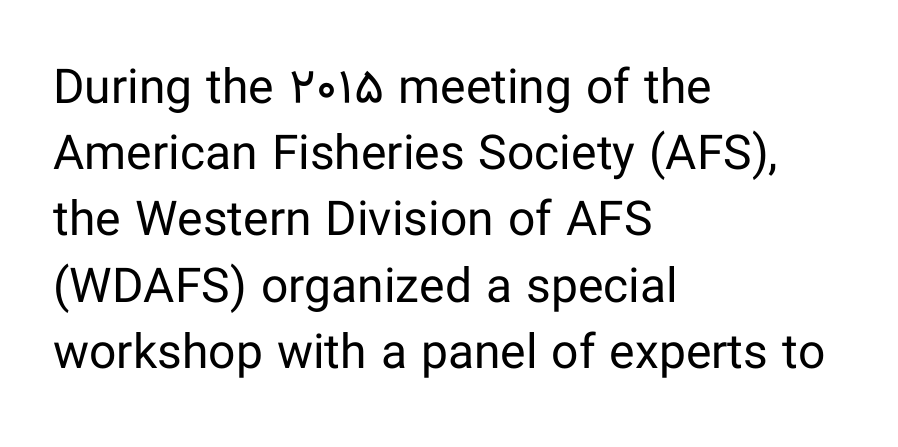
This is roman type, the default non-slanted kind. The letterforms sit shoulder to shoulder at normal distance. Layout note: lines flush left. Decoration check: the copy has no underline. Heaviness? Minimal to ordinary, like unemphasized prose. Each letter's strokes conclude bluntly, with no projecting serifs.
